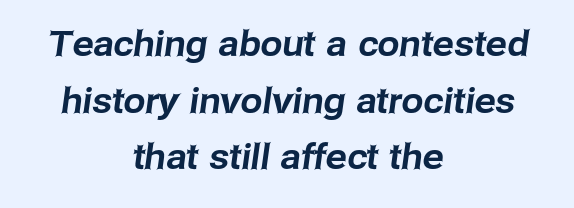
The image shows 35 px sans-serif type; set centered, normal line spacing (1.62x), normal letter spacing, not underlined; low stroke contrast and a medium x-height.
